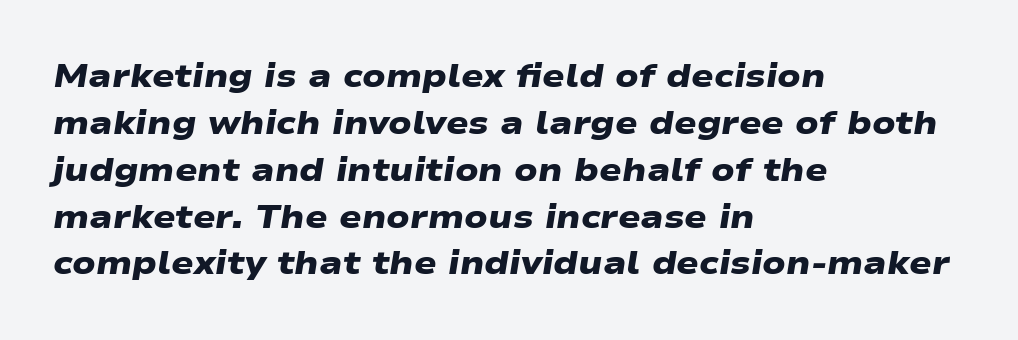
The image shows 33 px heavy, wide sans-serif type; set left-aligned, normal line spacing (1.42x), normal letter spacing, not underlined; low stroke contrast and a medium x-height.
